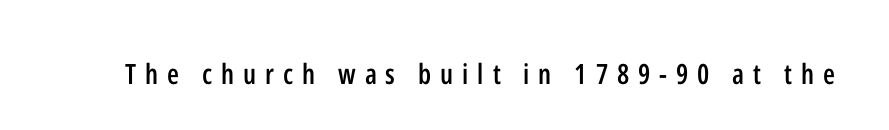
Someone cranked the tracking dial way up on this one. Style check: upright. You could not count columns in this text — the font is proportionally spaced. Plain, unruled lines of type. Typesetter's note: demi weight, one step under bold.
